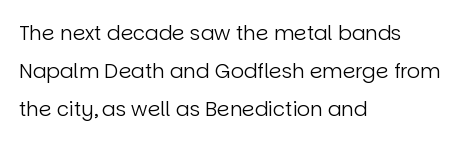
{"italic": "no", "bold": "no", "underline": "no", "align": "left", "line_spacing": "loose", "line_spacing_ratio": 1.9, "letter_spacing": "normal", "letter_spacing_em": 0.0, "glyph_px": 20}
